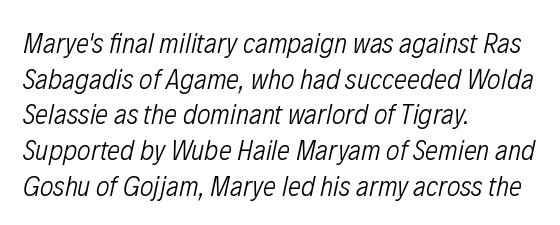
{"italic": "yes", "lean": "right", "slant_degrees": 12, "bold": "no", "weight": "light", "width": "condensed", "stroke_contrast": "low", "x_height": "medium", "monospaced": "no", "underline": "no", "align": "left", "line_spacing_ratio": 1.23, "letter_spacing": "normal", "letter_spacing_em": 0.0, "glyph_px": 29}
